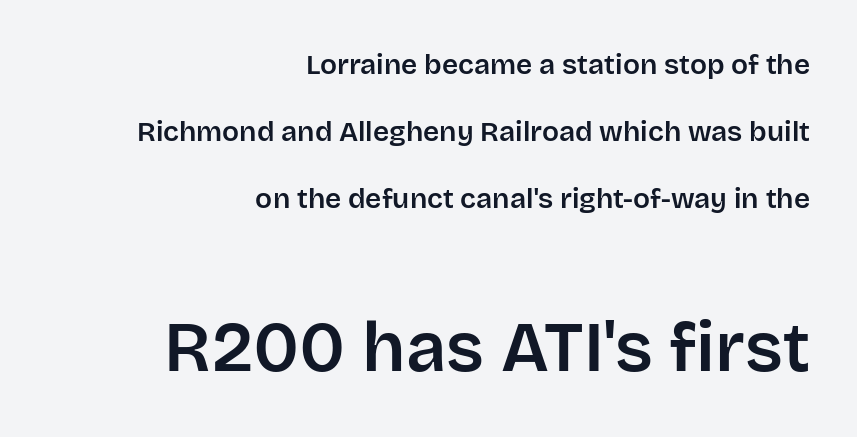
{"serif": "no", "italic": "no", "width": "normal", "stroke_contrast": "low", "x_height": "large", "monospaced": "no", "underline": "no", "align": "right", "line_spacing": "loose", "line_spacing_ratio": 2.4, "letter_spacing": "normal", "letter_spacing_em": 0.0, "larger_block": "second", "size_ratio": 2.5, "glyph_px": 70}
